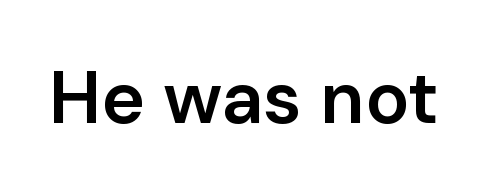
This rendering features lettering with no underline. The typography opts for an upright posture over an oblique one. Honestly, the letter spacing is just normal — you wouldn't notice it. A typesetter would call this proportional, since set widths differ per character. A fair bit of extra ink — the face is semibold, not bold.
